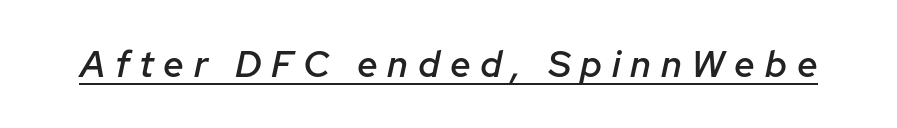
Each letter keeps its own natural width here, so spacing adapts to shape. The font's italic variant was chosen for this text. Students, note that the glyphs here are deliberately spaced far apart. As a designer I'd log this as weight 600, semibold. Students, observe the line beneath the letters — that is underlining.
